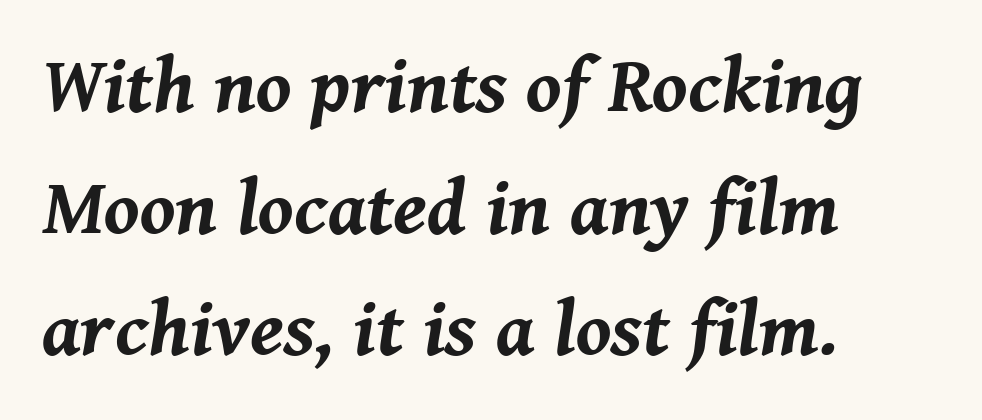
{"italic": "yes", "lean": "right", "slant_degrees": 8, "bold": "yes", "weight": "bold", "width": "normal", "stroke_contrast": "medium", "x_height": "medium", "monospaced": "no", "underline": "no", "align": "left", "line_spacing": "normal", "line_spacing_ratio": 1.56, "letter_spacing": "normal", "letter_spacing_em": 0.0, "glyph_px": 78}
